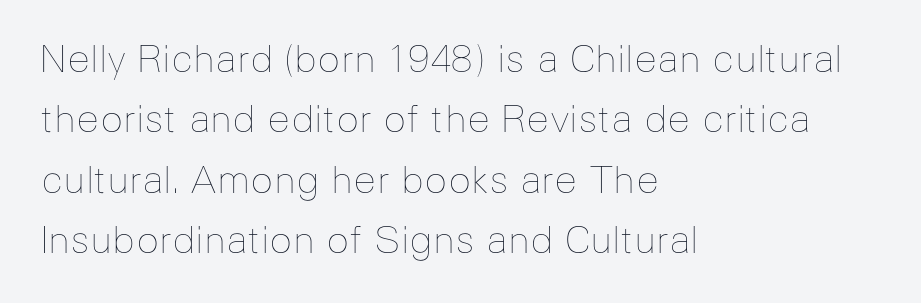
The image shows 38 px thin type, upright; set left-aligned, normal line spacing (1.59x), normal letter spacing, not underlined; low stroke contrast and a medium x-height.
